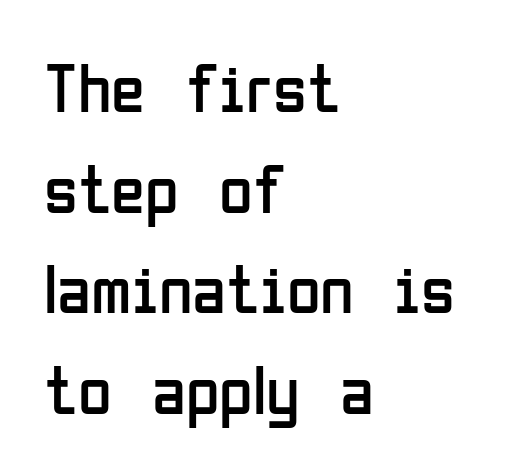
Do the letters lean? They stand straight. This sample is left-justified, so line endings fall wherever the words run out. Nothing sits at the stroke ends, so this counts as sans-serif. Any mark beneath the type? The region is blank. Character widths vary here, with narrow letters taking less room than wide ones. Is the type heavy? It reads as light-to-regular instead.
